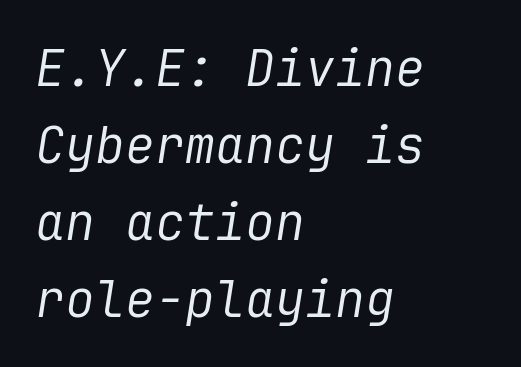
{"italic": "yes", "lean": "right", "slant_degrees": 9, "bold": "no", "weight": "regular", "width": "normal", "stroke_contrast": "low", "x_height": "medium", "underline": "no", "align": "left", "line_spacing": "normal", "line_spacing_ratio": 1.54, "letter_spacing": "normal", "letter_spacing_em": 0.0, "glyph_px": 50}
